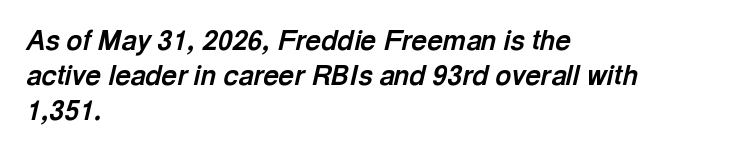
The image shows 27 px bold type, italic (leaning right); set left-aligned, normal line spacing (1.29x), normal letter spacing, not underlined.
